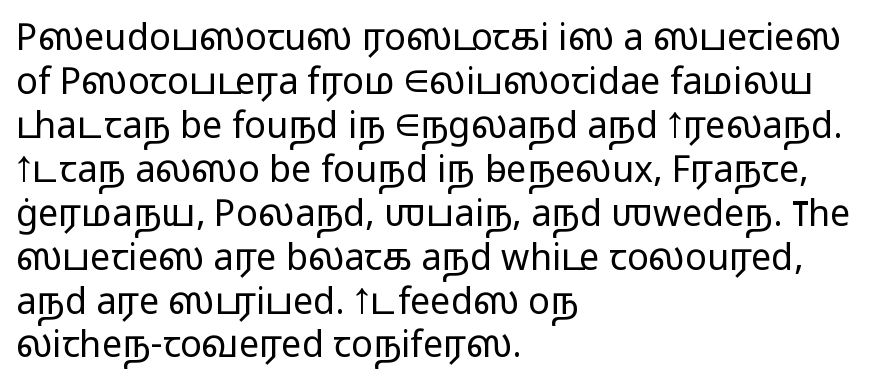
The image shows 36 px light, wide sans-serif type, upright; set left-aligned, line spacing 1.22x, normal letter spacing, not underlined; low stroke contrast and a medium x-height.
